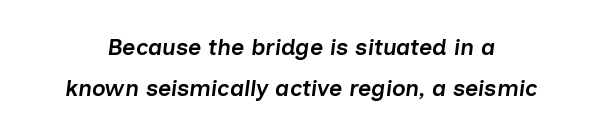
These lines were composed using italics. Weight: semibold (demi). Unmarked baselines from the first word to the last. No extra tracking has been applied to these lines.
